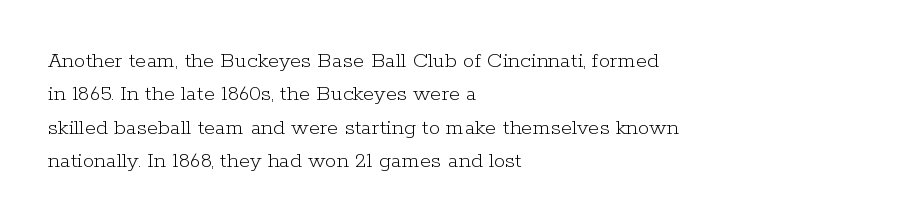
The image shows 23 px text type, upright; set left-aligned, normal line spacing (1.45x), normal letter spacing, not underlined.
